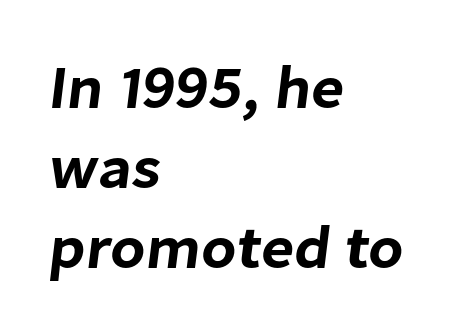
{"serif": "no", "width": "normal", "stroke_contrast": "low", "x_height": "medium", "monospaced": "no", "underline": "no", "align": "left", "line_spacing": "normal", "line_spacing_ratio": 1.31, "letter_spacing": "normal", "letter_spacing_em": 0.0, "glyph_px": 61}
